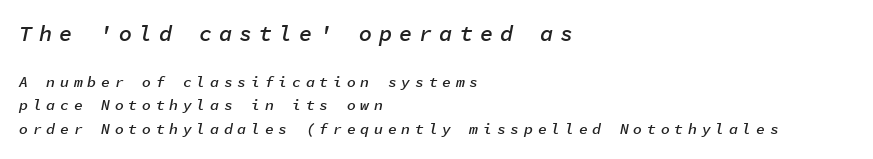
{"italic": "yes", "lean": "right", "slant_degrees": 11, "bold": "semi", "underline": "no", "align": "left", "line_spacing": "normal", "line_spacing_ratio": 1.59, "letter_spacing": "wide", "letter_spacing_em": 0.31, "larger_block": "first", "size_ratio": 1.47, "glyph_px": 22}
